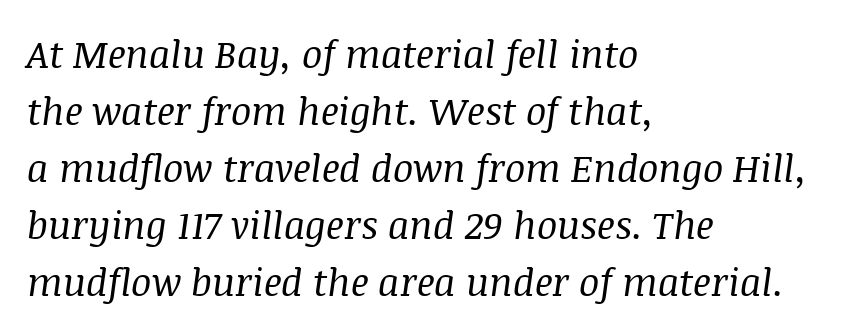
Q: Is the text bold? A: No.
Q: Is the text italic (slanted)? A: Yes, it leans right by about 8 degrees.
Q: Is the typeface a serif or a sans-serif typeface? A: Serif.
Q: Is the text underlined? A: No.
Q: How is the paragraph aligned? A: Left-aligned.
Q: Is the spacing between letters normal or unusually wide? A: Normal.
Q: Is the spacing between lines tight, normal or loose? A: Normal.
Q: Width (condensed, normal, or wide)? A: Normal.
Q: Stroke contrast? A: Medium.
Q: x-height? A: Large.
Q: Monospaced? A: No.
